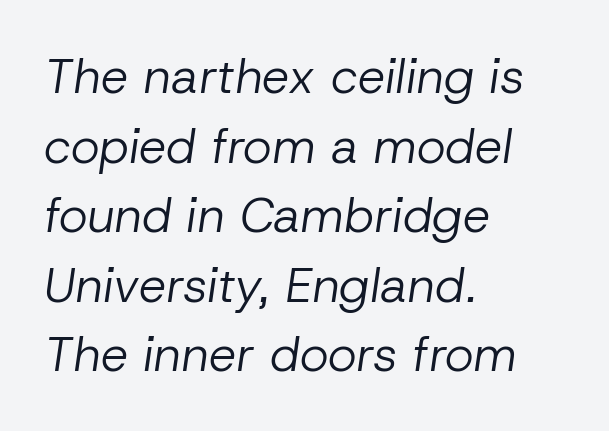
{"italic": "yes", "lean": "right", "slant_degrees": 8, "bold": "no", "weight": "regular", "width": "normal", "stroke_contrast": "low", "x_height": "medium", "monospaced": "no", "underline": "no", "align": "left", "line_spacing": "normal", "line_spacing_ratio": 1.42, "letter_spacing": "normal", "letter_spacing_em": 0.0, "glyph_px": 49}
